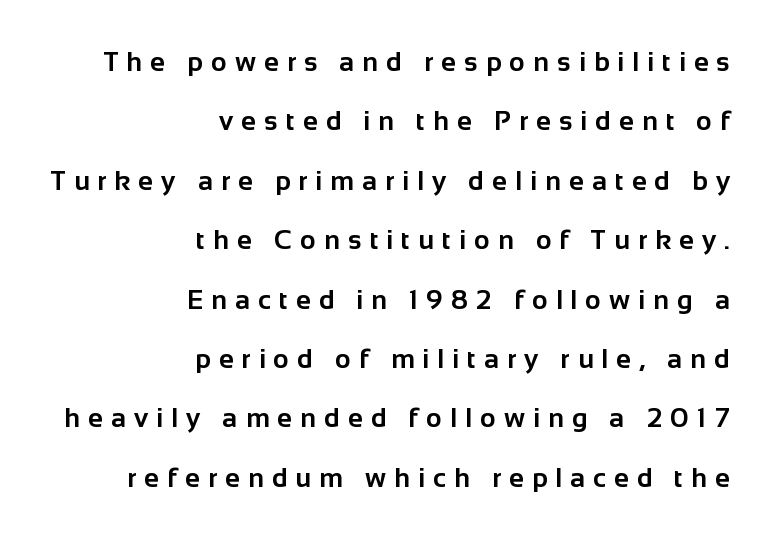
{"italic": "no", "bold": "yes", "underline": "no", "align": "right", "line_spacing": "loose", "line_spacing_ratio": 2.2, "letter_spacing": "wide", "letter_spacing_em": 0.3, "glyph_px": 27}
